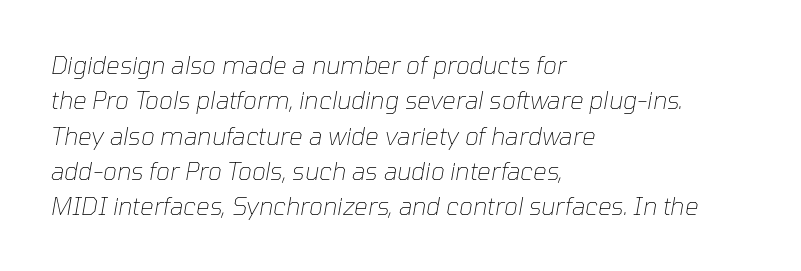
An italicized treatment has been applied to the whole sample. In terms of letterspacing, this is plain default setting. Leading: standard. The passage is arranged the way most books set body copy — flush left. Type without underlining.
